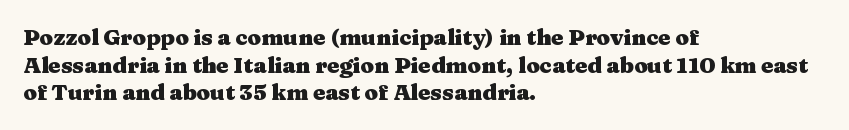
{"italic": "no", "bold": "yes", "underline": "no", "align": "left", "line_spacing": "normal", "line_spacing_ratio": 1.26, "letter_spacing": "normal", "letter_spacing_em": 0.0, "glyph_px": 22}
